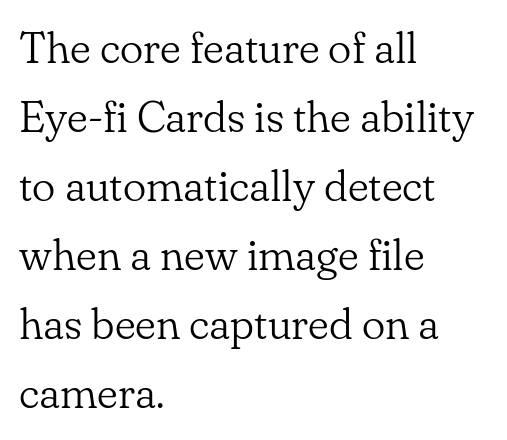
{"serif": "yes", "italic": "no", "bold": "no", "weight": "light", "width": "normal", "stroke_contrast": "low", "x_height": "small", "monospaced": "no", "underline": "no", "align": "left", "line_spacing": "normal", "line_spacing_ratio": 1.57, "letter_spacing": "normal", "letter_spacing_em": 0.0, "glyph_px": 44}
